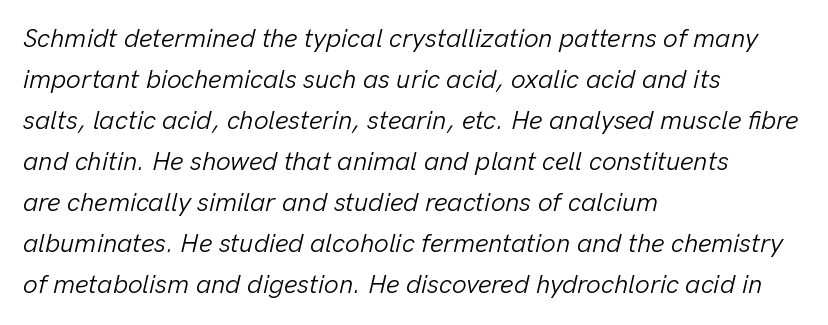
Nobody touched the tracking dial on this one. The cut favours lightness, reaching ordinary text weight at its darkest. This sample keeps an unexceptional amount of space between lines. Only glyphs here, with clear space below each row. An italicized treatment has been applied to the whole sample.
